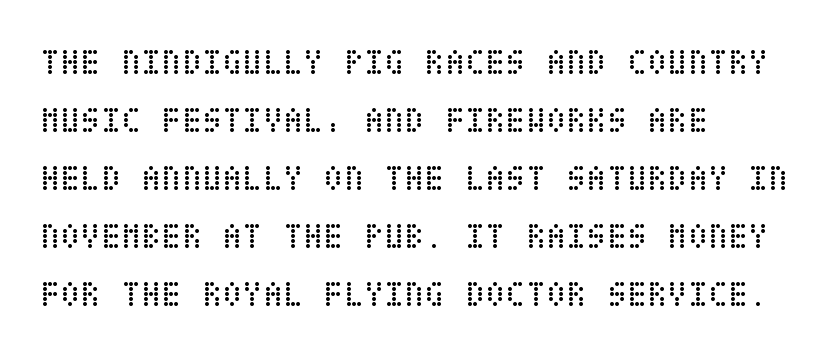
The image shows 37 px regular-weight, condensed type, upright; set left-aligned, normal line spacing (1.57x), normal letter spacing, not underlined; low stroke contrast and a large x-height.
